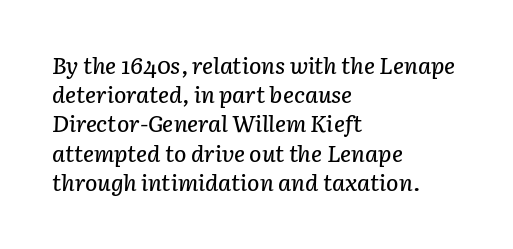
Q: Is the text italic (slanted)? A: Yes, it leans right by about 3 degrees.
Q: Is the text underlined? A: No.
Q: How is the paragraph aligned? A: Left-aligned.
Q: Is the spacing between letters normal or unusually wide? A: Normal.
Q: Is the spacing between lines tight, normal or loose? A: Normal.
